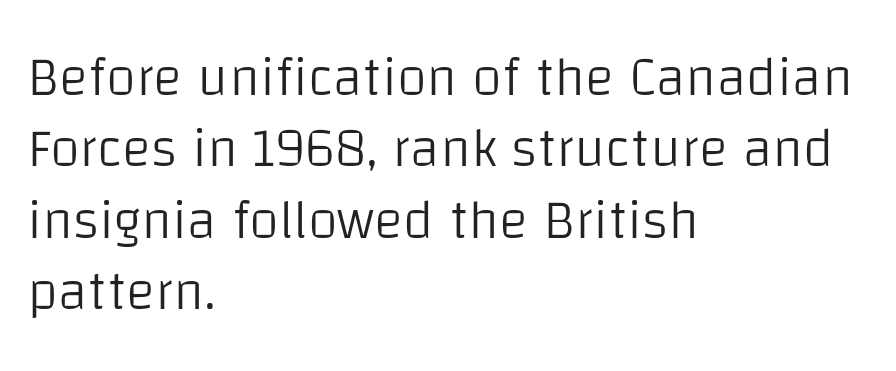
{"serif": "no", "italic": "no", "bold": "no", "weight": "light", "width": "normal", "stroke_contrast": "low", "x_height": "large", "monospaced": "no", "underline": "no", "align": "left", "line_spacing": "normal", "line_spacing_ratio": 1.3, "letter_spacing": "normal", "letter_spacing_em": 0.0, "glyph_px": 55}
